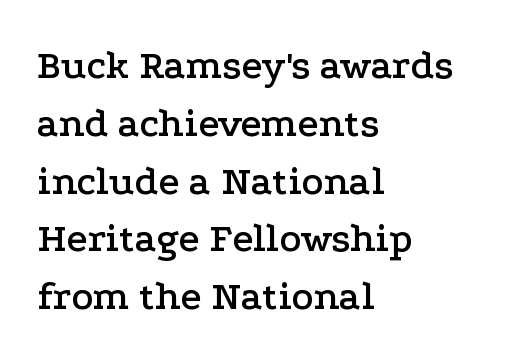
The image shows 41 px wide serif type, upright; set left-aligned, normal line spacing (1.41x), normal letter spacing, not underlined; low stroke contrast and a medium x-height.
